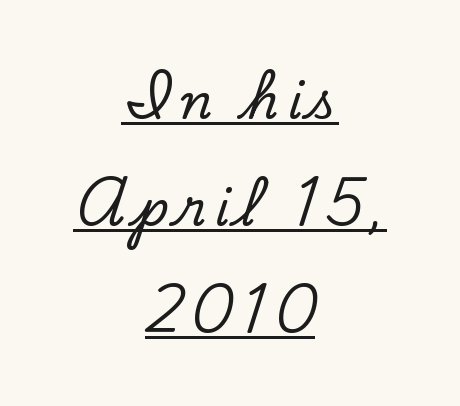
The image shows 48 px serif type; set centered, loose line spacing (2.23x), unusually wide letter spacing (+0.2 em), underlined; low stroke contrast and a small x-height.
